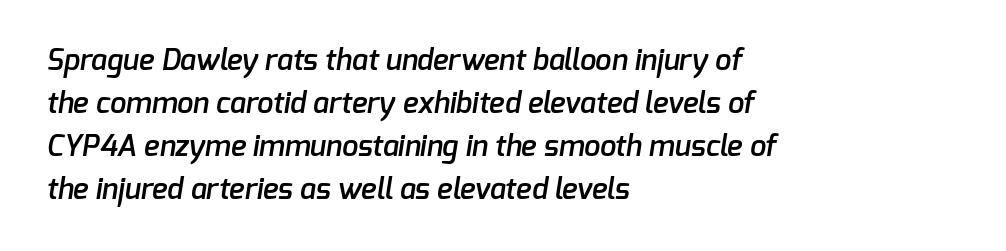
The image shows 29 px semibold sans-serif type; set left-aligned, normal line spacing (1.48x), normal letter spacing, not underlined; low stroke contrast and a medium x-height.
